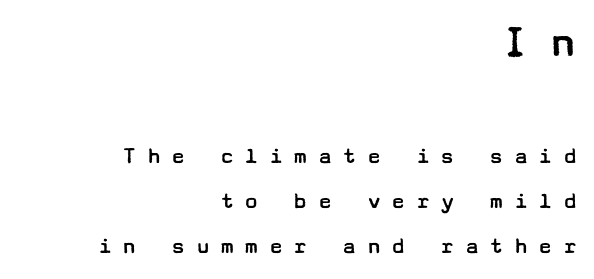
Q: Is the text bold? A: No.
Q: Is the text italic (slanted)? A: No, it is upright.
Q: Is the typeface a serif or a sans-serif typeface? A: Sans-serif.
Q: Is the text underlined? A: No.
Q: How is the paragraph aligned? A: Right-aligned.
Q: Is the spacing between letters normal or unusually wide? A: Unusually wide.
Q: Which block of text is set in a larger size, the first (top) or the second (bottom)? A: The first (top) one.
Q: Width (condensed, normal, or wide)? A: Wide.
Q: Stroke contrast? A: Low.
Q: x-height? A: Medium.
